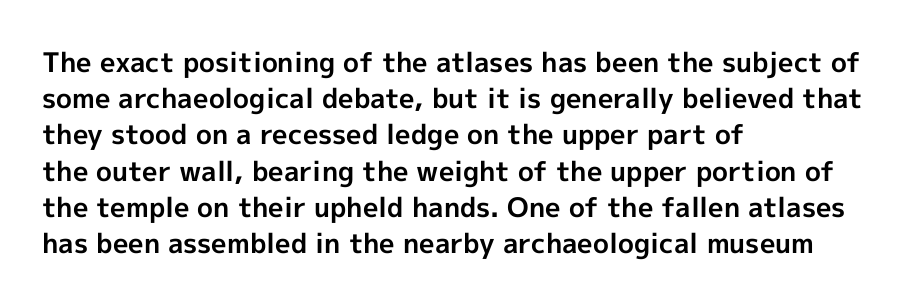
Q: Is the text bold? A: Yes.
Q: Is the text italic (slanted)? A: No, it is upright.
Q: Is the text underlined? A: No.
Q: How is the paragraph aligned? A: Left-aligned.
Q: Is the spacing between letters normal or unusually wide? A: Normal.
Q: Is the spacing between lines tight, normal or loose? A: Normal.
